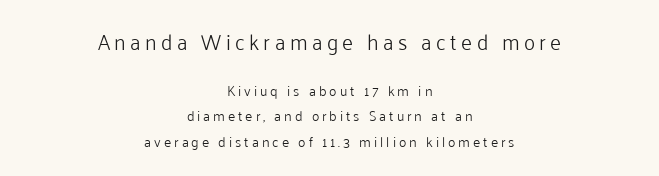
Q: Is the text bold? A: No.
Q: Is the text italic (slanted)? A: No, it is upright.
Q: Is the text underlined? A: No.
Q: How is the paragraph aligned? A: Centered.
Q: Is the spacing between letters normal or unusually wide? A: Unusually wide.
Q: Which block of text is set in a larger size, the first (top) or the second (bottom)? A: The first (top) one.
